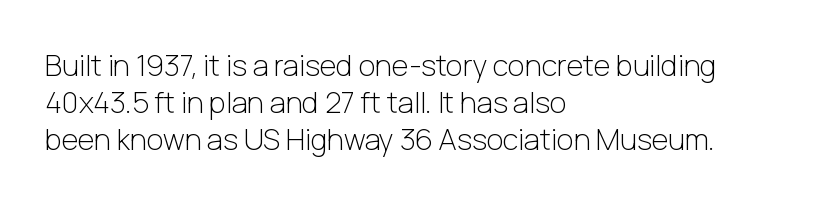
Q: Is the text bold? A: No.
Q: Is the text italic (slanted)? A: No, it is upright.
Q: Is the typeface a serif or a sans-serif typeface? A: Sans-serif.
Q: Is the text underlined? A: No.
Q: How is the paragraph aligned? A: Left-aligned.
Q: Is the spacing between letters normal or unusually wide? A: Normal.
Q: Is the spacing between lines tight, normal or loose? A: Normal.
Q: Width (condensed, normal, or wide)? A: Normal.
Q: Stroke contrast? A: Low.
Q: x-height? A: Medium.
Q: Monospaced? A: No.
